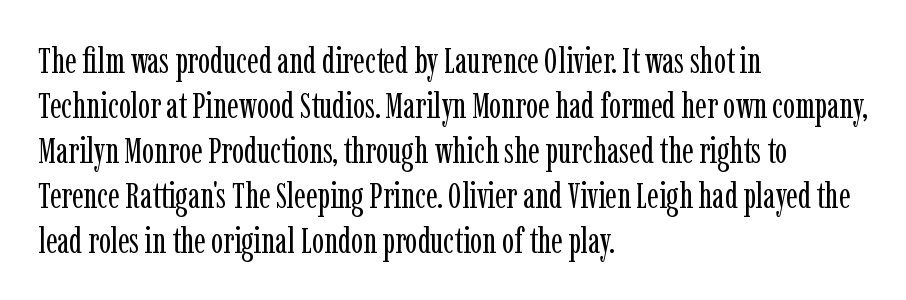
Q: Is the text bold? A: No.
Q: Is the text italic (slanted)? A: No, it is upright.
Q: Is the typeface a serif or a sans-serif typeface? A: Serif.
Q: Is the text underlined? A: No.
Q: How is the paragraph aligned? A: Left-aligned.
Q: Is the spacing between letters normal or unusually wide? A: Normal.
Q: Is the spacing between lines tight, normal or loose? A: Normal.
Q: Width (condensed, normal, or wide)? A: Condensed.
Q: Stroke contrast? A: Low.
Q: x-height? A: Medium.
Q: Monospaced? A: No.
